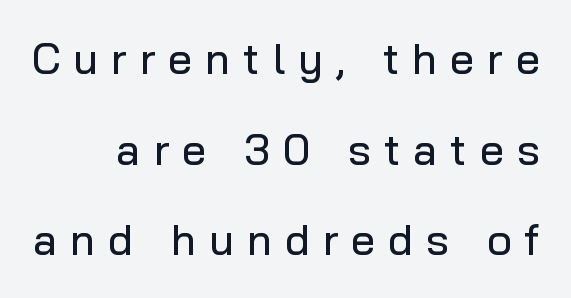
Q: Is the text italic (slanted)? A: No, it is upright.
Q: Is the typeface a serif or a sans-serif typeface? A: Sans-serif.
Q: Is the text underlined? A: No.
Q: Is the spacing between letters normal or unusually wide? A: Unusually wide.
Q: Is the spacing between lines tight, normal or loose? A: Loose.
Q: Width (condensed, normal, or wide)? A: Normal.
Q: Stroke contrast? A: Low.
Q: x-height? A: Medium.
Q: Monospaced? A: No.
